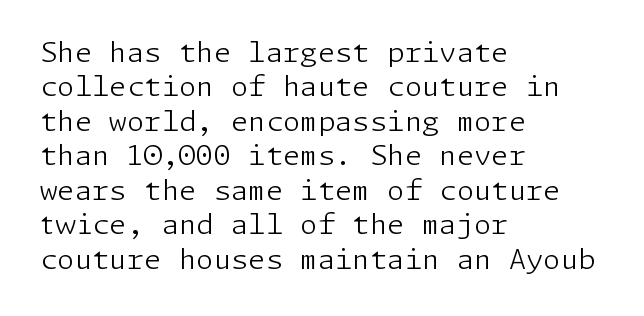
{"serif": "no", "italic": "no", "bold": "no", "weight": "light", "width": "normal", "stroke_contrast": "low", "x_height": "medium", "underline": "no", "align": "left", "line_spacing_ratio": 1.23, "letter_spacing": "normal", "letter_spacing_em": 0.0, "glyph_px": 28}
